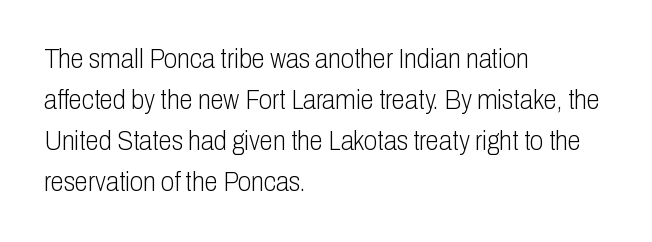
{"italic": "no", "bold": "no", "underline": "no", "align": "left", "line_spacing": "normal", "line_spacing_ratio": 1.52, "letter_spacing": "normal", "letter_spacing_em": 0.0, "glyph_px": 27}
